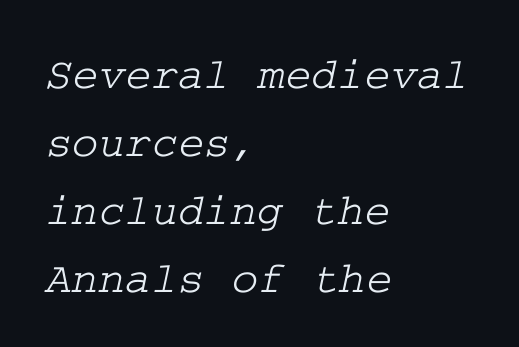
Compared with typical body copy, the letter spacing here is the same. The passage shown is typeset with a serif family. If you drew a ruler down the left edge, every line would touch it. The strip under each line holds only bare page. The space between consecutive lines is moderate.
